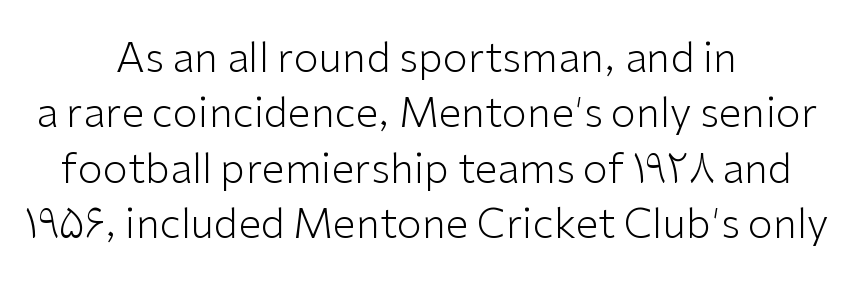
Characters follow at the spacing the type designer built in. The foot of each line stays bare and open. A typesetter would call this leading conventional body-copy spacing. If you drew a line through each stem, it would be perfectly vertical. The face looks like a standard text weight, possibly lighter.
